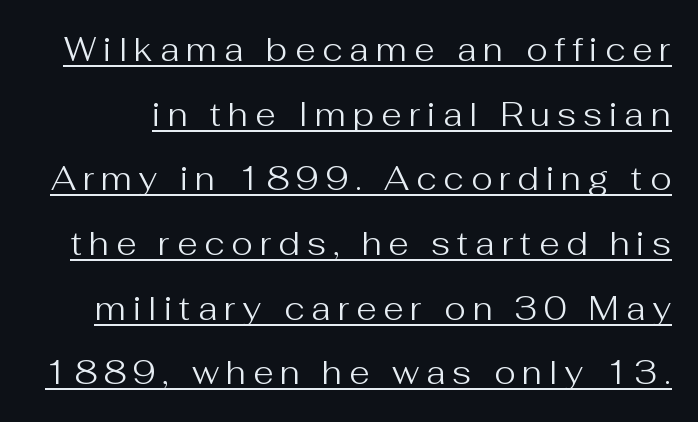
The image shows 33 px regular-weight sans-serif type, upright; set loose line spacing (1.96x), unusually wide letter spacing (+0.21 em), underlined; medium stroke contrast and a medium x-height.
